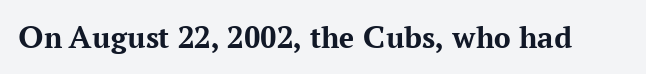
Strokes here are thick enough to call this a true bold. Posture: straight, roman, zero tilt. Characters follow at the spacing the type designer built in. Is this a fixed-width face? No — the glyphs have proportional, varying widths.
